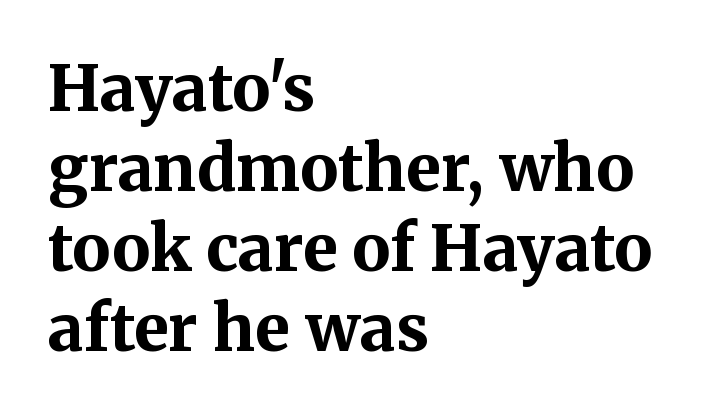
Q: Is the text bold? A: Yes.
Q: Is the text italic (slanted)? A: No, it is upright.
Q: Is the typeface a serif or a sans-serif typeface? A: Serif.
Q: Is the text underlined? A: No.
Q: How is the paragraph aligned? A: Left-aligned.
Q: Is the spacing between letters normal or unusually wide? A: Normal.
Q: Is the spacing between lines tight, normal or loose? A: Normal.
Q: Width (condensed, normal, or wide)? A: Normal.
Q: Stroke contrast? A: Medium.
Q: x-height? A: Medium.
Q: Monospaced? A: No.
